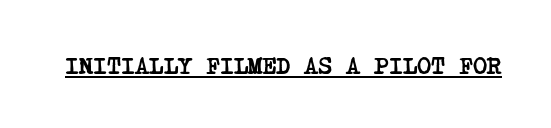
The image shows 24 px bold type; set normal letter spacing, underlined.
